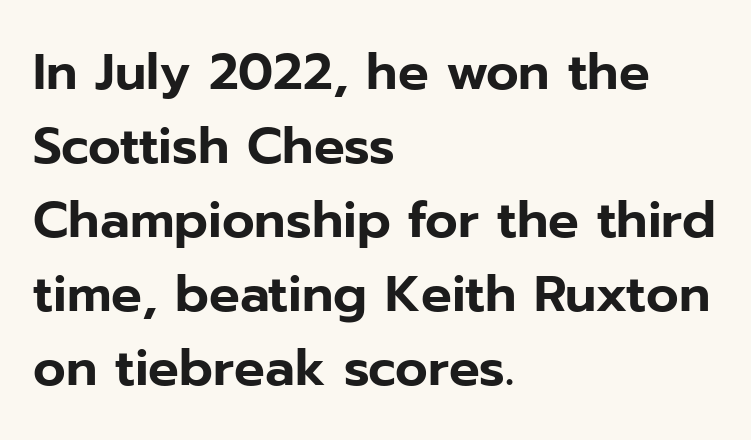
The image shows 51 px sans-serif type, upright; set left-aligned, normal line spacing (1.45x), normal letter spacing, not underlined; low stroke contrast and a medium x-height.
